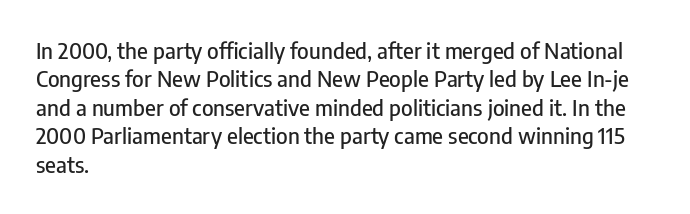
Q: Is the text italic (slanted)? A: No, it is upright.
Q: Is the text underlined? A: No.
Q: How is the paragraph aligned? A: Left-aligned.
Q: Is the spacing between letters normal or unusually wide? A: Normal.
Q: Is the spacing between lines tight, normal or loose? A: Normal.
